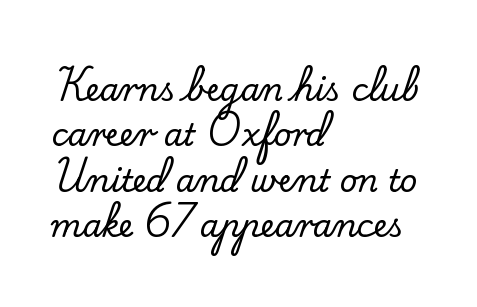
The image shows 31 px serif type; set left-aligned, normal line spacing (1.46x), normal letter spacing, not underlined; low stroke contrast and a small x-height.
